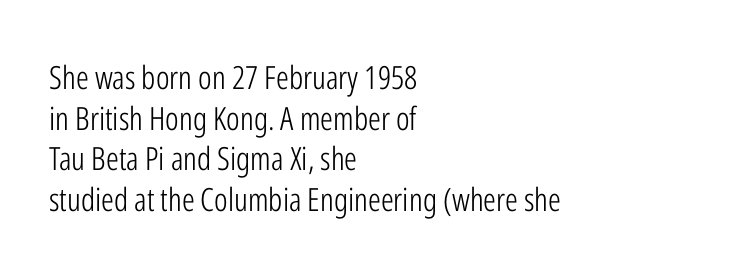
{"serif": "no", "italic": "no", "bold": "no", "weight": "light", "width": "condensed", "stroke_contrast": "low", "x_height": "medium", "monospaced": "no", "underline": "no", "align": "left", "line_spacing": "normal", "line_spacing_ratio": 1.27, "letter_spacing": "normal", "letter_spacing_em": 0.0, "glyph_px": 32}
